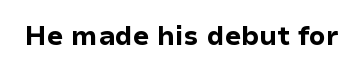
Only glyphs here, with clear space below each row. Rendered with straight, roman letterforms. The glyphs have the mass of a bold cut. Observe the ordinary spacing: letters are neighbours, not strangers.
